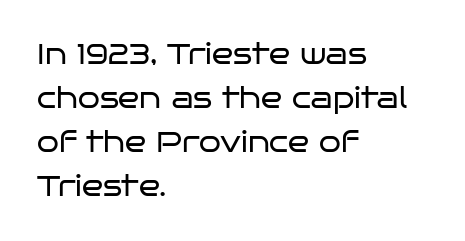
{"serif": "no", "italic": "no", "bold": "no", "weight": "regular", "width": "wide", "stroke_contrast": "low", "x_height": "large", "monospaced": "no", "underline": "no", "align": "left", "line_spacing": "normal", "line_spacing_ratio": 1.57, "letter_spacing": "normal", "letter_spacing_em": 0.0, "glyph_px": 28}
